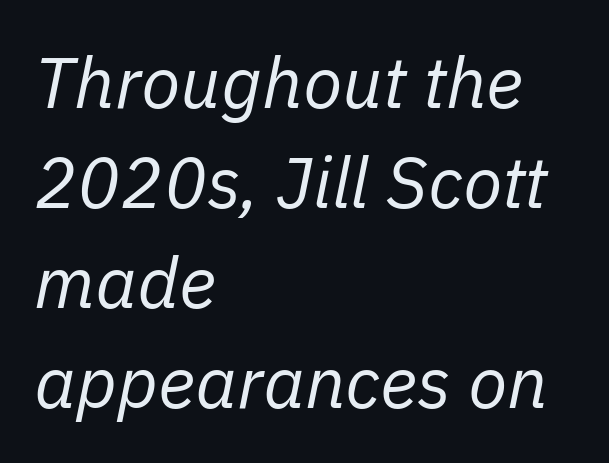
All the whitespace from short lines collects on the right. The typography opts for an oblique posture over an upright one. One glance says typical: line gaps are just what's usual. The rendering uses natural spacing where letterforms have individual widths. Is the type heavy? It reads as light-to-regular instead. Honestly, there is no underline to notice here at all.
